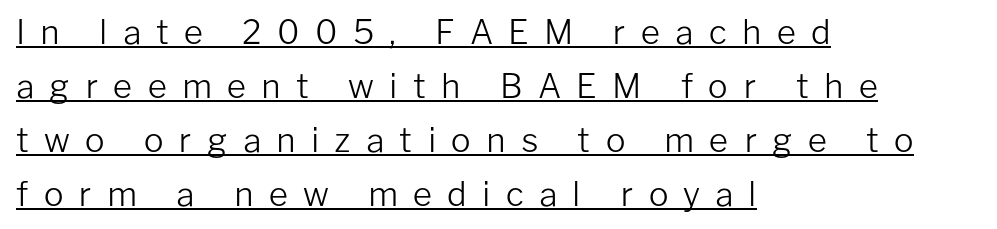
Normally led — the rows are evenly, conventionally spaced. Horizontal alignment here is leftward, the default for most running prose. The characters display no serif detailing; their extremities are plain. The lettering is marked with a stroke running underneath it. Every character sits straight up, as roman type does.
